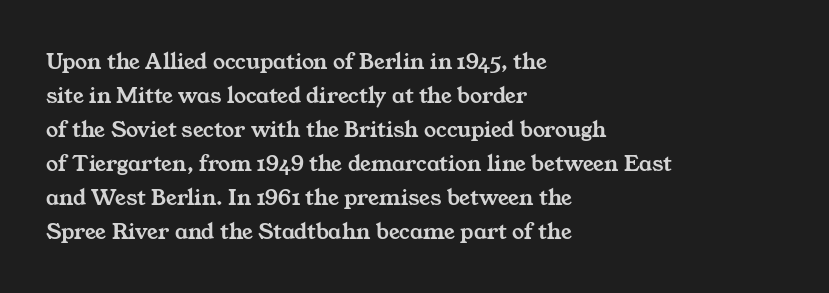
Successive baselines arrive at the customary interval. Caption: multi-line text, flush left, ragged right. Honestly, there is no underline to notice here at all. Letter spacing: default.
